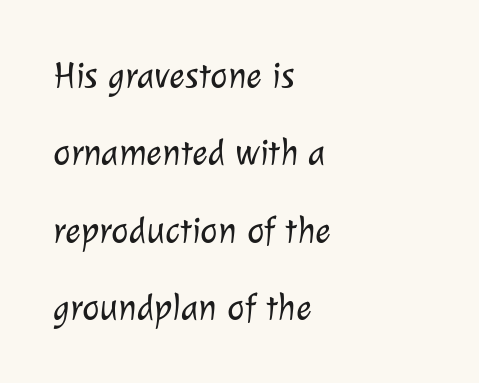
Q: Is the text bold? A: No.
Q: Is the typeface a serif or a sans-serif typeface? A: Sans-serif.
Q: Is the text underlined? A: No.
Q: How is the paragraph aligned? A: Left-aligned.
Q: Is the spacing between letters normal or unusually wide? A: Normal.
Q: Is the spacing between lines tight, normal or loose? A: Loose.
Q: Width (condensed, normal, or wide)? A: Normal.
Q: Stroke contrast? A: Low.
Q: x-height? A: Medium.
Q: Monospaced? A: No.
